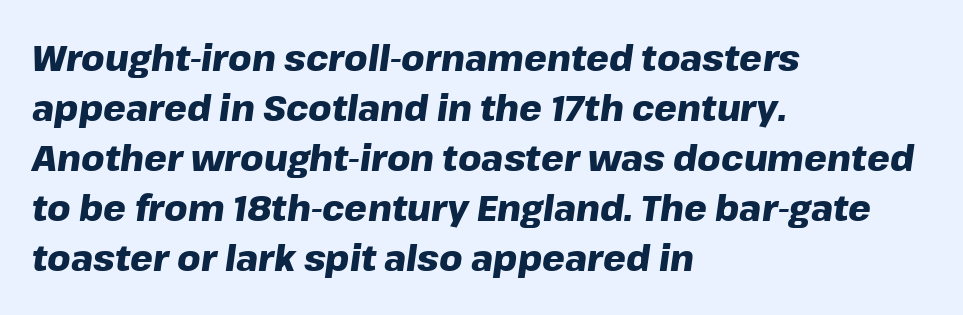
Q: Is the text bold? A: Yes.
Q: Is the text italic (slanted)? A: Yes, it leans right by about 8 degrees.
Q: Is the text underlined? A: No.
Q: How is the paragraph aligned? A: Left-aligned.
Q: Is the spacing between letters normal or unusually wide? A: Normal.
Q: Is the spacing between lines tight, normal or loose? A: Normal.
Q: Width (condensed, normal, or wide)? A: Normal.
Q: Stroke contrast? A: Low.
Q: x-height? A: Medium.
Q: Monospaced? A: No.
